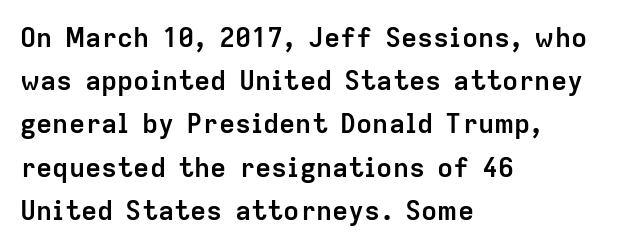
The image shows 27 px bold type, upright; set left-aligned, normal line spacing (1.6x), normal letter spacing, not underlined.
